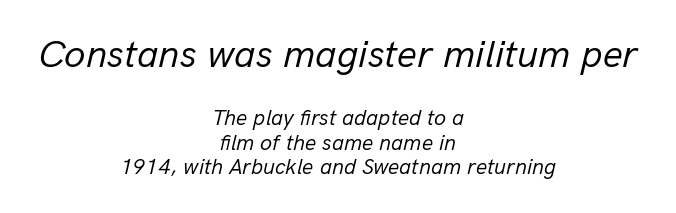
The image shows 39 px regular-weight type, italic (leaning right); set centered, tight line spacing (1.11x), normal letter spacing, not underlined; the first (top) block is 1.77x larger; low stroke contrast and a medium x-height.
